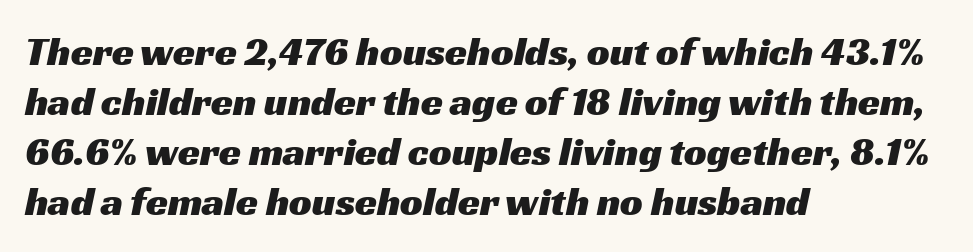
Words appear dense and cohesive because spacing is normal. The specimen omits any rule beneath the text block's lines. Nothing sits at the stroke ends, so this counts as sans-serif. Regarding leading, the lines here are spaced in the standard way. The passage shown is typed in a proportional face where columns would drift.
